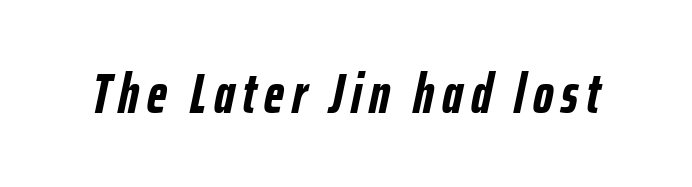
The image shows 56 px semibold, condensed type, italic (leaning right); set not underlined; low stroke contrast and a medium x-height.
